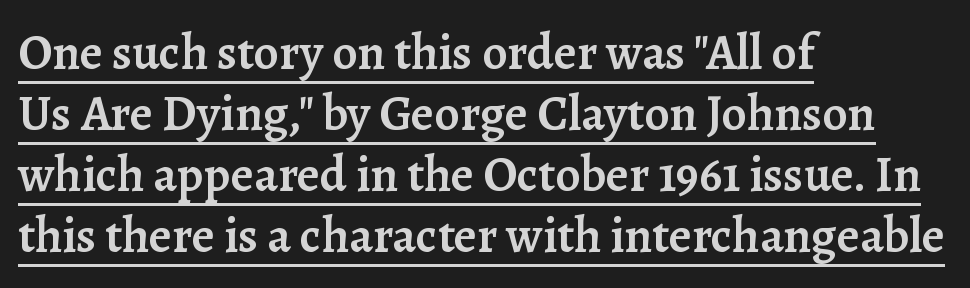
Q: Is the text bold? A: Semi-bold.
Q: Is the text italic (slanted)? A: No, it is upright.
Q: Is the typeface a serif or a sans-serif typeface? A: Serif.
Q: Is the text underlined? A: Yes.
Q: How is the paragraph aligned? A: Left-aligned.
Q: Is the spacing between letters normal or unusually wide? A: Normal.
Q: Width (condensed, normal, or wide)? A: Normal.
Q: Stroke contrast? A: Low.
Q: x-height? A: Medium.
Q: Monospaced? A: No.
